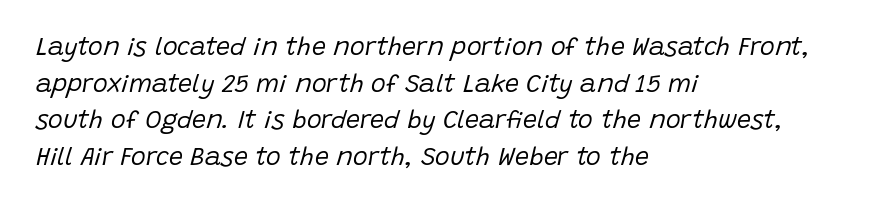
Observe the ordinary spacing: letters are neighbours, not strangers. Style check: oblique. Baseline-to-baseline distance is the conventional proportion of letter height. Type without underlining. Is this a heavy cut? Hardly; it is regular or lighter.
